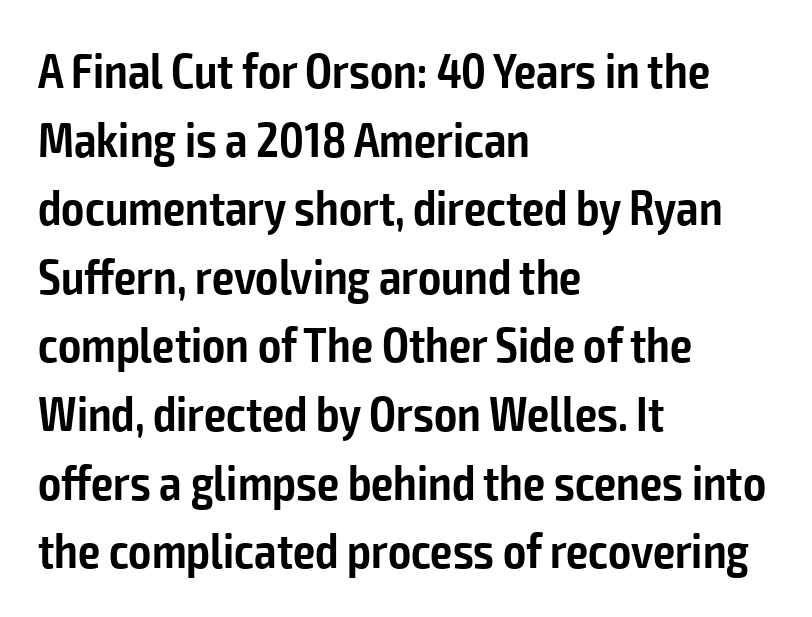
The image shows 49 px semibold, condensed sans-serif type, upright; set left-aligned, normal line spacing (1.4x), normal letter spacing, not underlined; low stroke contrast and a medium x-height.
